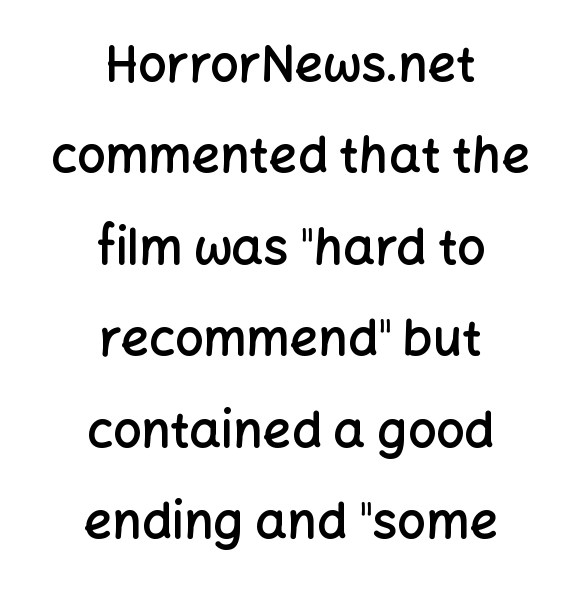
The image shows 50 px semibold sans-serif type, upright; set centered, line spacing 1.83x, normal letter spacing, not underlined; low stroke contrast and a medium x-height.
